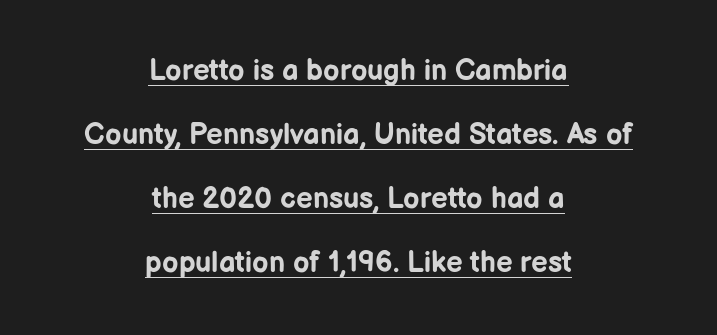
{"serif": "no", "italic": "no", "bold": "yes", "weight": "bold", "width": "normal", "stroke_contrast": "low", "x_height": "medium", "monospaced": "no", "underline": "yes", "align": "center", "line_spacing": "loose", "line_spacing_ratio": 2.21, "letter_spacing": "normal", "letter_spacing_em": 0.0, "glyph_px": 29}
